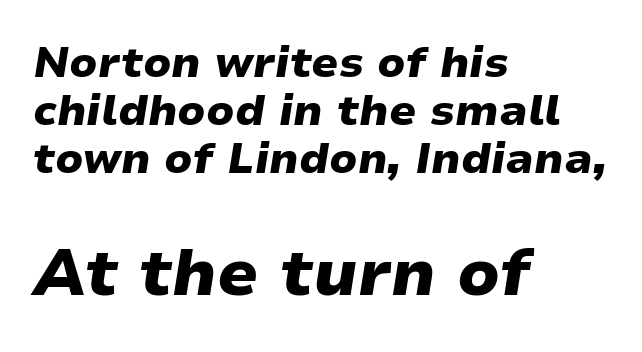
{"italic": "yes", "lean": "right", "slant_degrees": 9, "bold": "yes", "weight": "heavy", "width": "wide", "stroke_contrast": "low", "x_height": "medium", "monospaced": "no", "underline": "no", "align": "left", "line_spacing": "tight", "line_spacing_ratio": 1.12, "letter_spacing": "normal", "letter_spacing_em": 0.0, "larger_block": "second", "size_ratio": 1.51, "glyph_px": 65}
